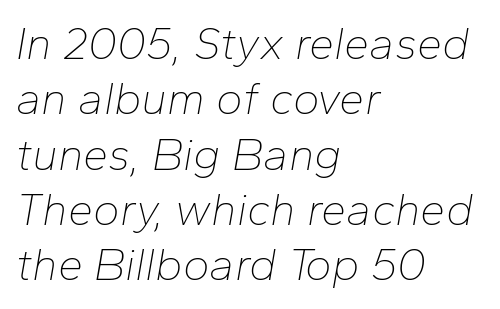
Honestly, the letter spacing is just normal — you wouldn't notice it. Looks like regular typesetting: each glyph gets only the width it needs. This rendering features lettering with no underline. Every row of glyphs begins at an identical x-position on the left.
